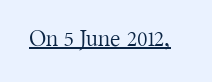
Q: Is the text bold? A: No.
Q: Is the text italic (slanted)? A: No, it is upright.
Q: Is the text underlined? A: Yes.
Q: Is the spacing between letters normal or unusually wide? A: Normal.
